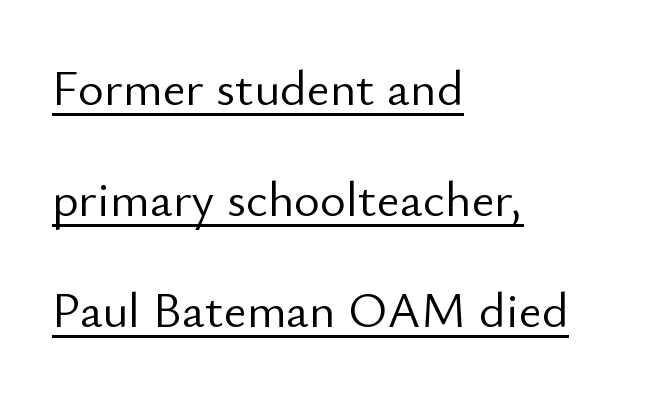
Q: Is the text bold? A: No.
Q: Is the text italic (slanted)? A: No, it is upright.
Q: Is the typeface a serif or a sans-serif typeface? A: Sans-serif.
Q: Is the text underlined? A: Yes.
Q: How is the paragraph aligned? A: Left-aligned.
Q: Is the spacing between letters normal or unusually wide? A: Normal.
Q: Is the spacing between lines tight, normal or loose? A: Loose.
Q: Width (condensed, normal, or wide)? A: Normal.
Q: Stroke contrast? A: Low.
Q: x-height? A: Small.
Q: Monospaced? A: No.
